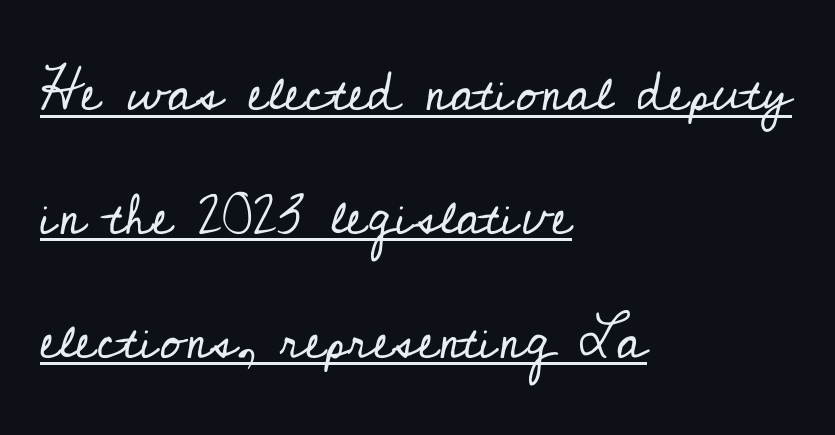
The image shows 56 px regular-weight serif type; set left-aligned, loose line spacing (2.21x), normal letter spacing, underlined; low stroke contrast and a small x-height.
